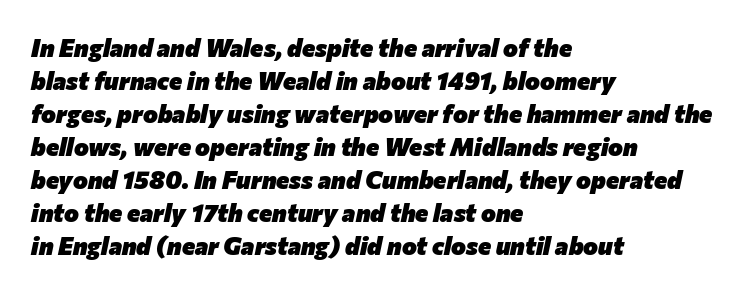
{"italic": "yes", "lean": "right", "slant_degrees": 12, "bold": "yes", "underline": "no", "align": "left", "line_spacing": "normal", "line_spacing_ratio": 1.32, "letter_spacing": "normal", "letter_spacing_em": 0.0, "glyph_px": 25}
